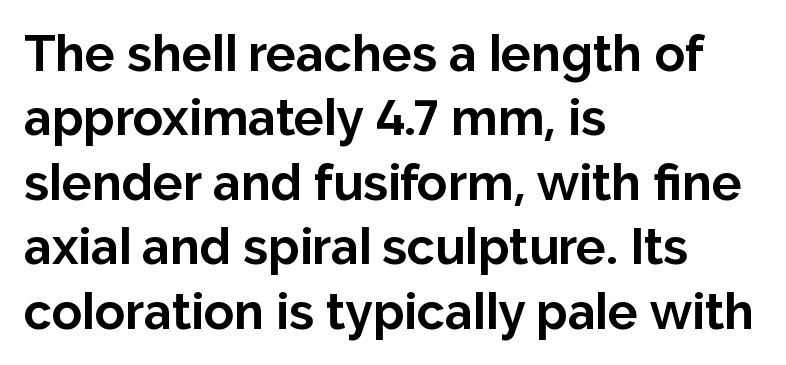
Q: Is the text bold? A: Yes.
Q: Is the text italic (slanted)? A: No, it is upright.
Q: Is the typeface a serif or a sans-serif typeface? A: Sans-serif.
Q: Is the text underlined? A: No.
Q: How is the paragraph aligned? A: Left-aligned.
Q: Is the spacing between letters normal or unusually wide? A: Normal.
Q: Is the spacing between lines tight, normal or loose? A: Normal.
Q: Width (condensed, normal, or wide)? A: Normal.
Q: Stroke contrast? A: Low.
Q: x-height? A: Medium.
Q: Monospaced? A: No.
